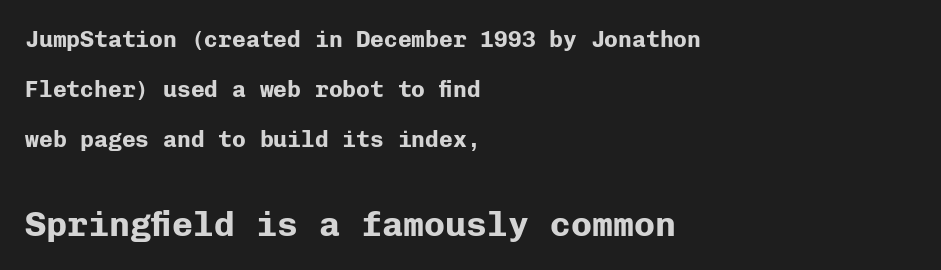
Q: Is the text bold? A: Yes.
Q: Is the text italic (slanted)? A: No, it is upright.
Q: Is the typeface a serif or a sans-serif typeface? A: Sans-serif.
Q: Is the text underlined? A: No.
Q: How is the paragraph aligned? A: Left-aligned.
Q: Is the spacing between letters normal or unusually wide? A: Normal.
Q: Is the spacing between lines tight, normal or loose? A: Loose.
Q: Which block of text is set in a larger size, the first (top) or the second (bottom)? A: The second (bottom) one.
Q: Width (condensed, normal, or wide)? A: Normal.
Q: Stroke contrast? A: Low.
Q: x-height? A: Medium.
Q: Monospaced? A: Yes.
